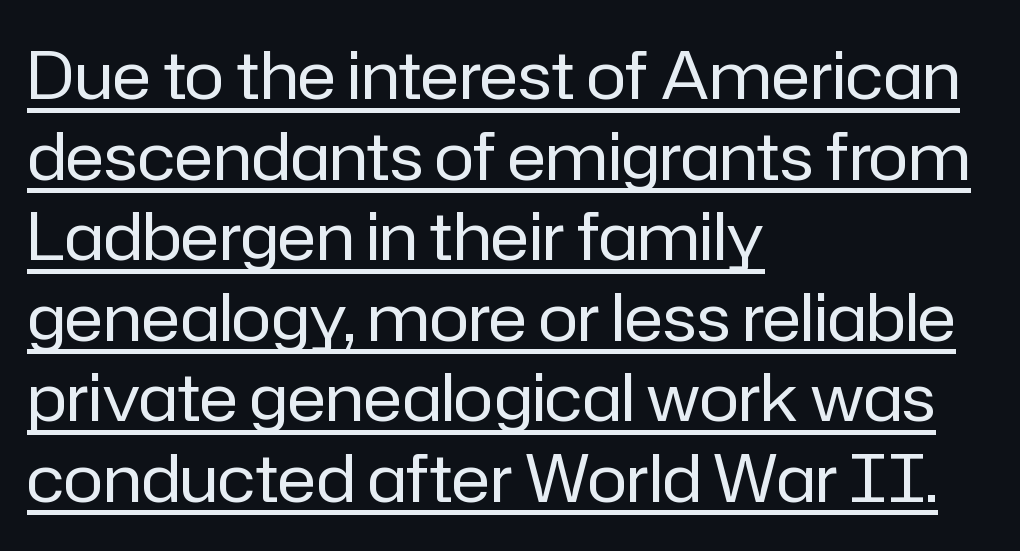
The image shows 66 px regular-weight sans-serif type, upright; set left-aligned, line spacing 1.22x, normal letter spacing, underlined; low stroke contrast and a medium x-height.
